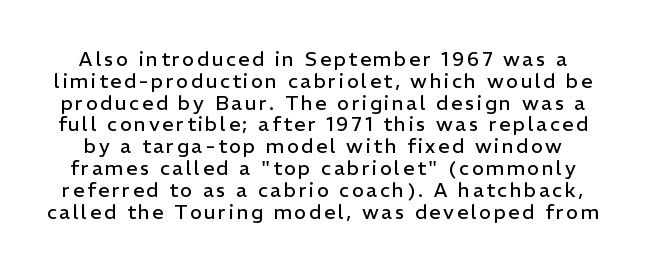
The image shows 20 px text type, upright; set tight line spacing (1.09x), not underlined.
